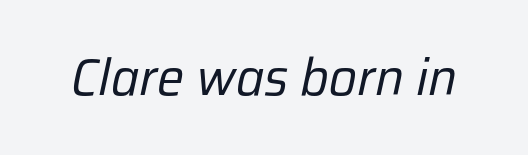
{"italic": "yes", "lean": "right", "slant_degrees": 12, "bold": "no", "weight": "regular", "width": "normal", "stroke_contrast": "low", "x_height": "medium", "monospaced": "no", "underline": "no", "letter_spacing": "normal", "letter_spacing_em": 0.0, "glyph_px": 51}
